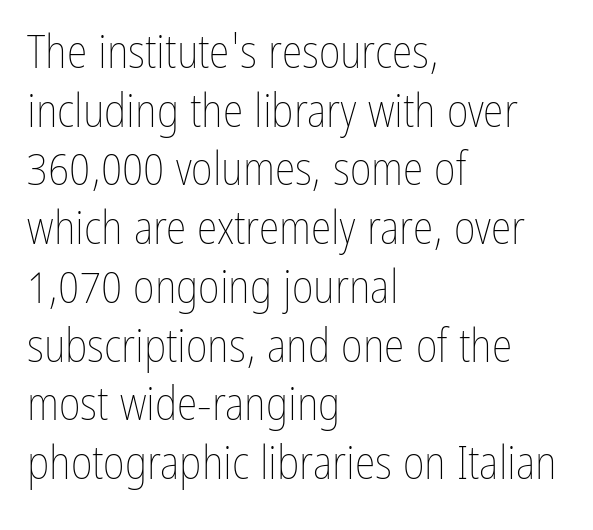
{"italic": "no", "bold": "no", "weight": "thin", "width": "condensed", "stroke_contrast": "low", "x_height": "medium", "monospaced": "no", "underline": "no", "align": "left", "line_spacing": "normal", "line_spacing_ratio": 1.25, "letter_spacing": "normal", "letter_spacing_em": 0.0, "glyph_px": 47}
